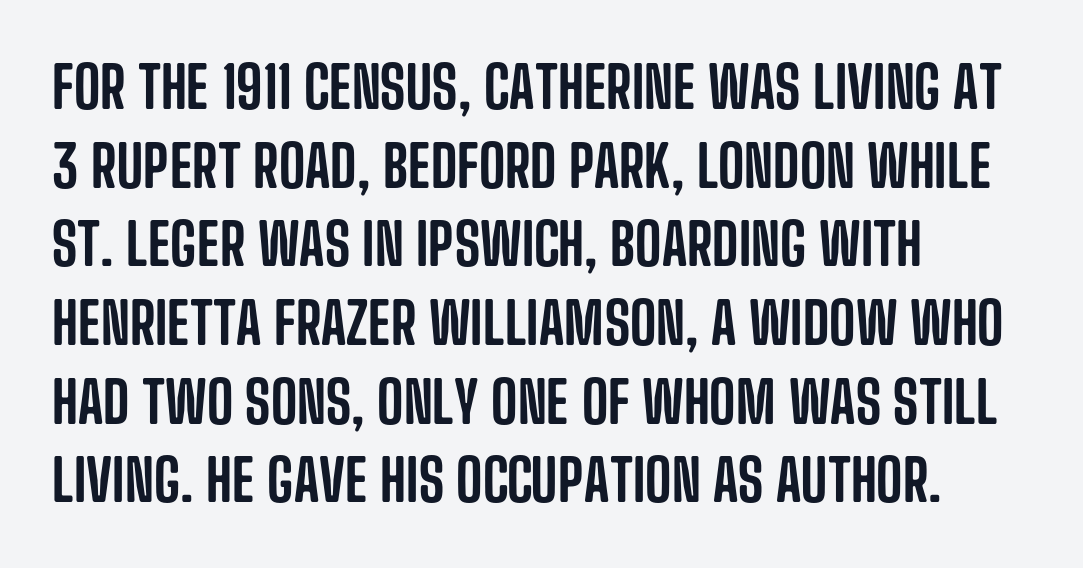
The words here are not underlined. This rendering uses left alignment, leaving the right contour irregular. The font family rendered here belongs to the sans-serif group. There is no visible air inserted between adjacent glyphs. Think of a printed novel: that variable character pitch is what you see here.
